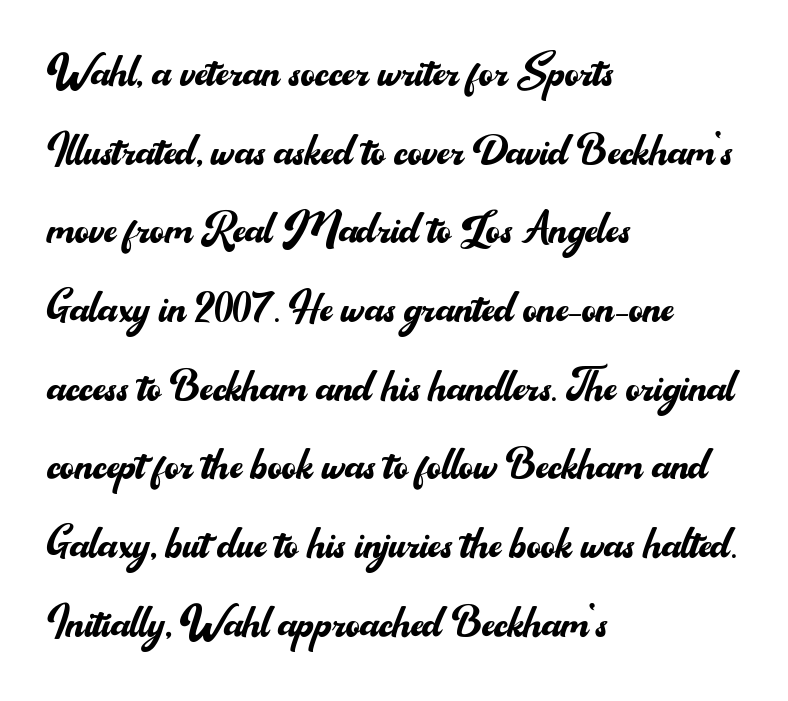
Q: Is the text bold? A: No.
Q: Is the text italic (slanted)? A: Yes.
Q: Is the typeface a serif or a sans-serif typeface? A: Sans-serif.
Q: Is the text underlined? A: No.
Q: How is the paragraph aligned? A: Left-aligned.
Q: Is the spacing between letters normal or unusually wide? A: Normal.
Q: Is the spacing between lines tight, normal or loose? A: Normal.
Q: Width (condensed, normal, or wide)? A: Normal.
Q: Stroke contrast? A: Medium.
Q: x-height? A: Small.
Q: Monospaced? A: No.
